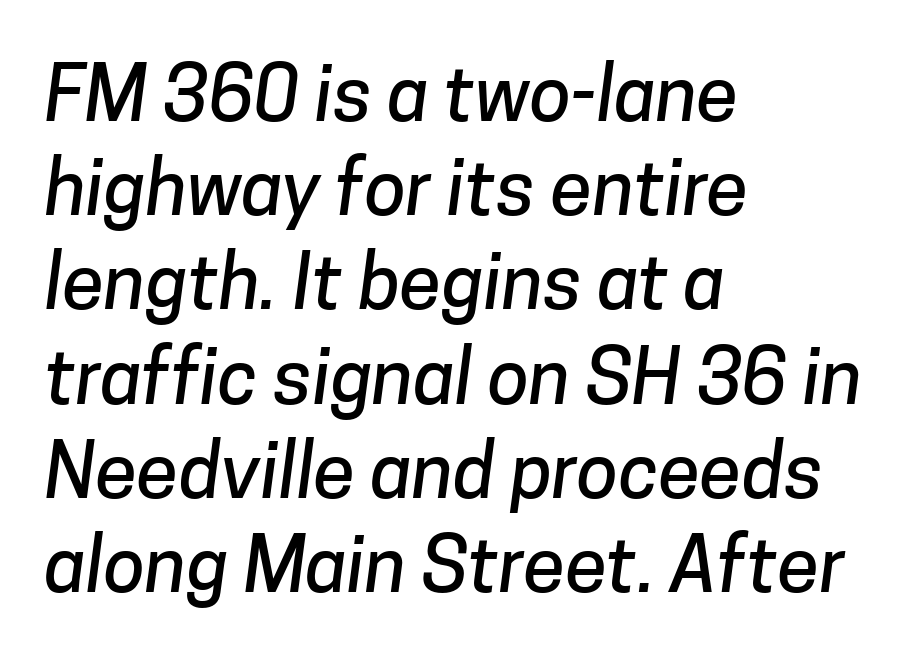
Quick note: underline off. The face used here is rendered with its standard letterfit. The ragged edge is on the right, which tells us the setting is flush left. Looks like regular typesetting: each glyph gets only the width it needs. Is this a sans? Yes — the strokes have no serifs.
